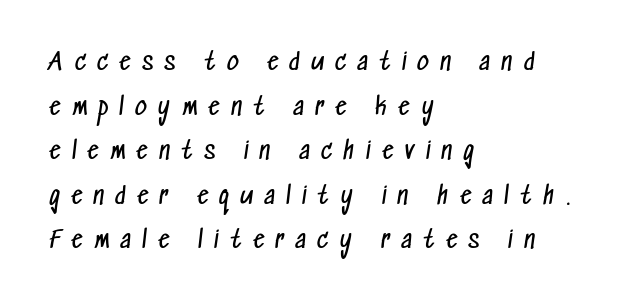
The image shows 23 px text type; set left-aligned, loose line spacing (1.94x), unusually wide letter spacing (+0.49 em), not underlined.
